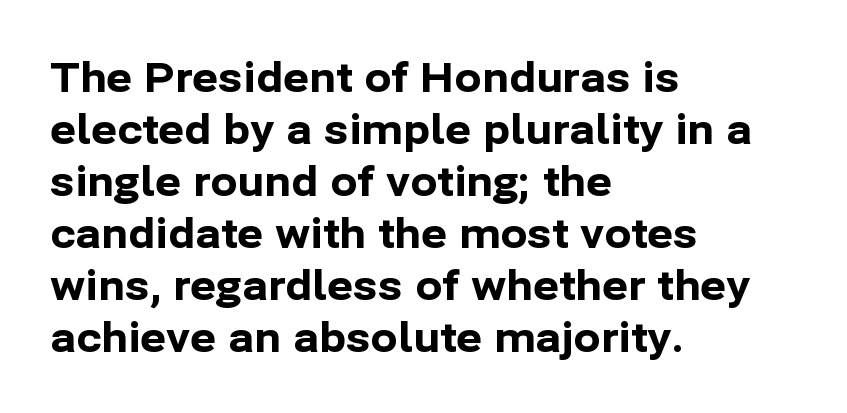
The image shows 40 px bold sans-serif type, upright; set left-aligned, normal line spacing (1.3x), normal letter spacing, not underlined; low stroke contrast and a medium x-height.
